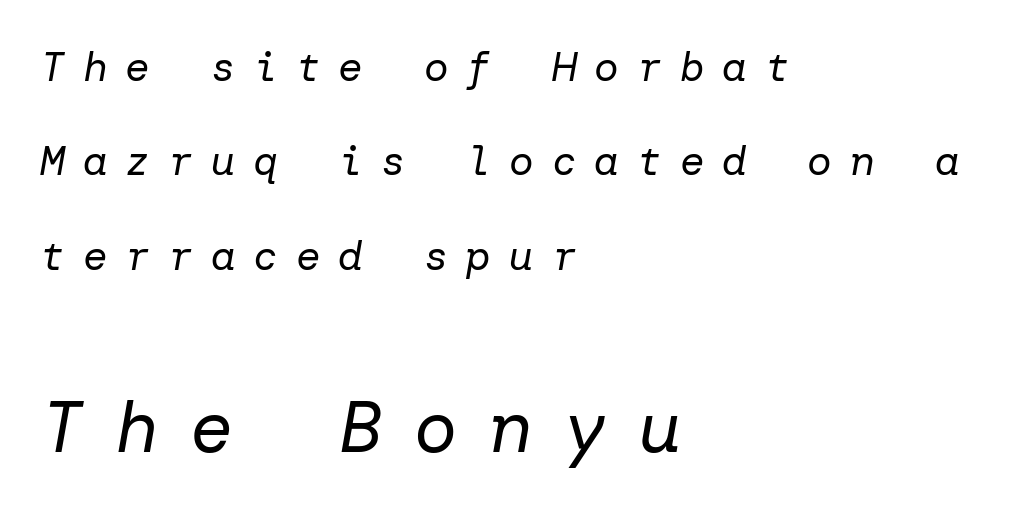
{"italic": "yes", "lean": "right", "slant_degrees": 10, "bold": "no", "weight": "regular", "width": "normal", "stroke_contrast": "low", "x_height": "medium", "underline": "no", "align": "left", "line_spacing": "loose", "line_spacing_ratio": 2.3, "letter_spacing": "wide", "letter_spacing_em": 0.44, "larger_block": "second", "size_ratio": 1.76, "glyph_px": 72}
